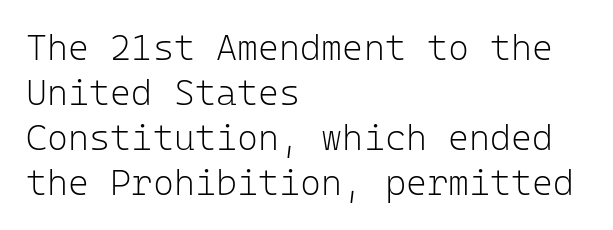
The image shows 36 px light sans-serif type, upright, monospaced; set left-aligned, normal line spacing (1.25x), normal letter spacing, not underlined; low stroke contrast and a medium x-height.
